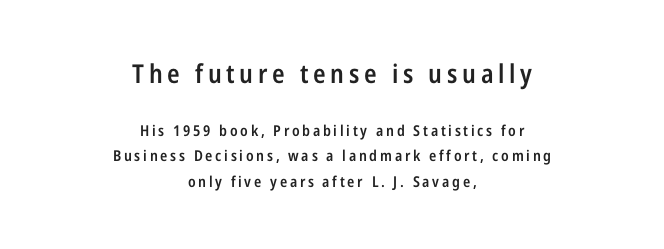
This is the regular roman posture of the typeface. Unmarked baselines from the first word to the last. Alignment: centered. The initial chunk of copy outweighs the following chunk in type size.
